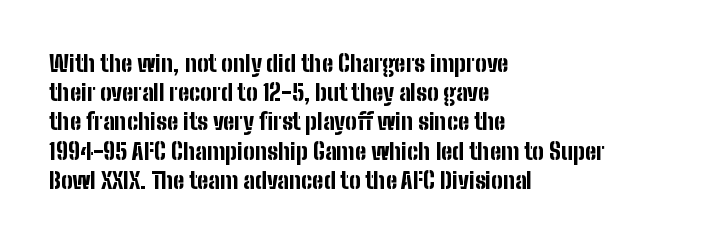
{"italic": "no", "bold": "yes", "underline": "no", "align": "left", "line_spacing": "normal", "line_spacing_ratio": 1.27, "letter_spacing": "normal", "letter_spacing_em": 0.0, "glyph_px": 23}
